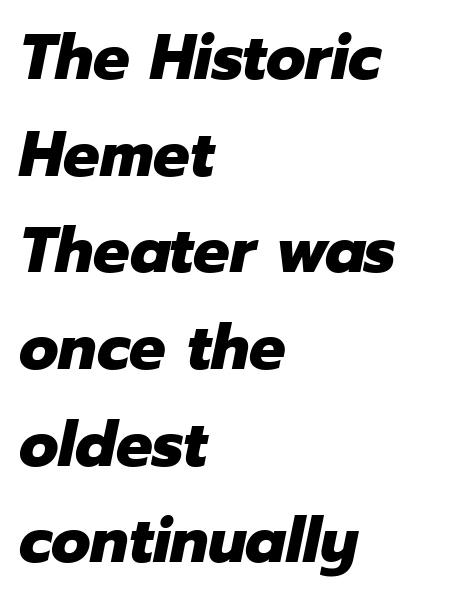
Q: Is the text bold? A: Yes.
Q: Is the text italic (slanted)? A: Yes, it leans right by about 12 degrees.
Q: Is the text underlined? A: No.
Q: How is the paragraph aligned? A: Left-aligned.
Q: Is the spacing between letters normal or unusually wide? A: Normal.
Q: Is the spacing between lines tight, normal or loose? A: Normal.
Q: Width (condensed, normal, or wide)? A: Normal.
Q: Stroke contrast? A: Low.
Q: x-height? A: Medium.
Q: Monospaced? A: No.
